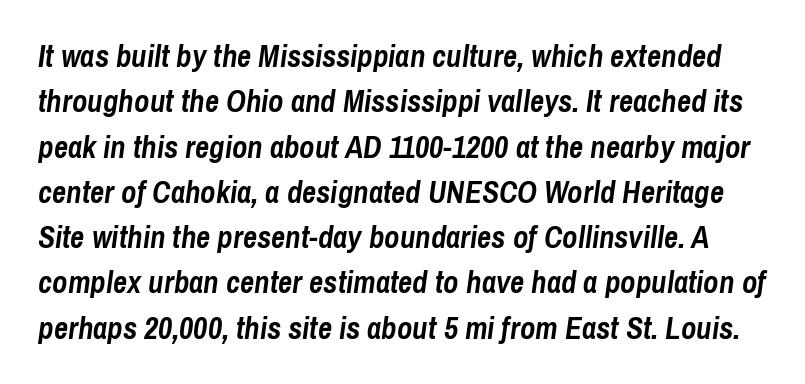
Q: Is the text bold? A: Yes.
Q: Is the text italic (slanted)? A: Yes, it leans right by about 8 degrees.
Q: Is the text underlined? A: No.
Q: Is the spacing between letters normal or unusually wide? A: Normal.
Q: Is the spacing between lines tight, normal or loose? A: Normal.
Q: Width (condensed, normal, or wide)? A: Condensed.
Q: Stroke contrast? A: Low.
Q: x-height? A: Medium.
Q: Monospaced? A: No.
